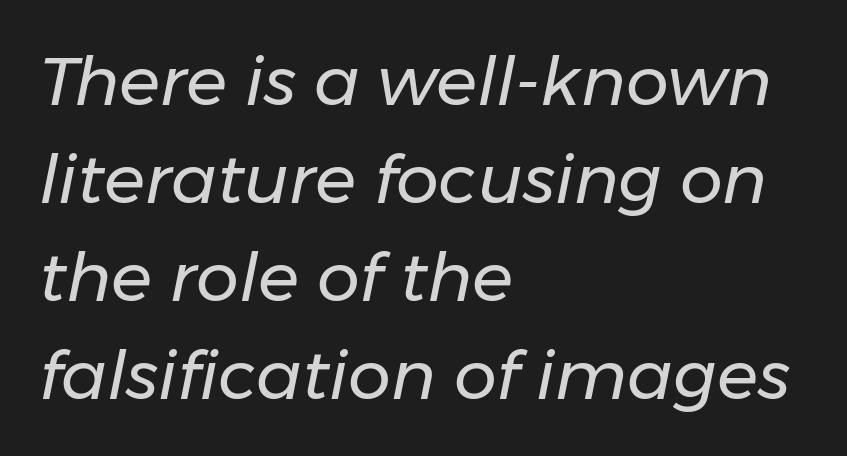
The image shows 68 px regular-weight type, italic (leaning right); set left-aligned, normal line spacing (1.44x), normal letter spacing, not underlined; low stroke contrast and a medium x-height.
